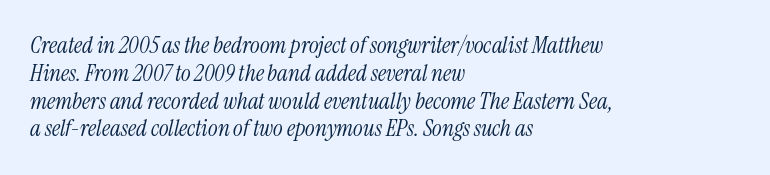
The image shows 23 px text type, italic (leaning right); set left-aligned, line spacing 1.21x, normal letter spacing, not underlined.
